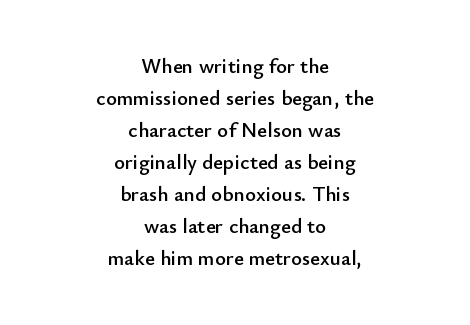
{"italic": "no", "underline": "no", "align": "center", "line_spacing": "normal", "line_spacing_ratio": 1.52, "letter_spacing": "normal", "letter_spacing_em": 0.0, "glyph_px": 21}
